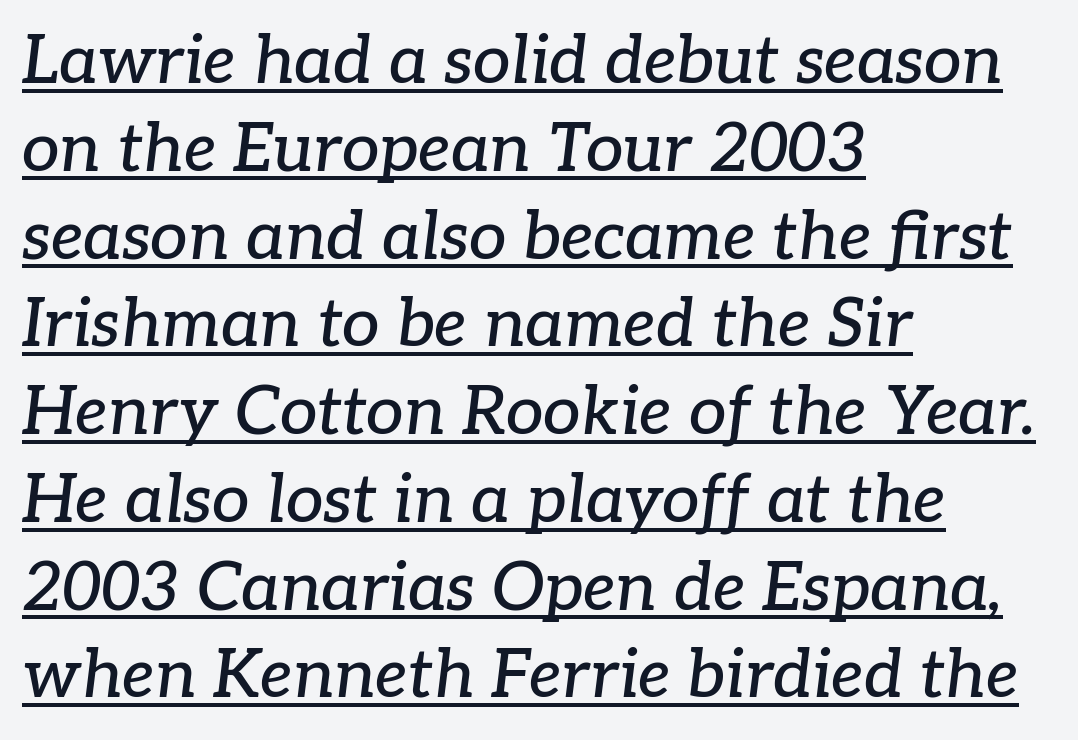
Italic? Definitely — the glyphs are oblique. Looks like regular typesetting: each glyph gets only the width it needs. One glance says typical: line gaps are just what's usual. This rendering features underlined lettering.
